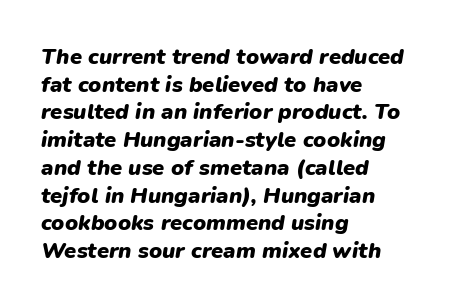
The image shows 22 px bold type, italic (leaning right); set left-aligned, normal line spacing (1.26x), normal letter spacing, not underlined.
